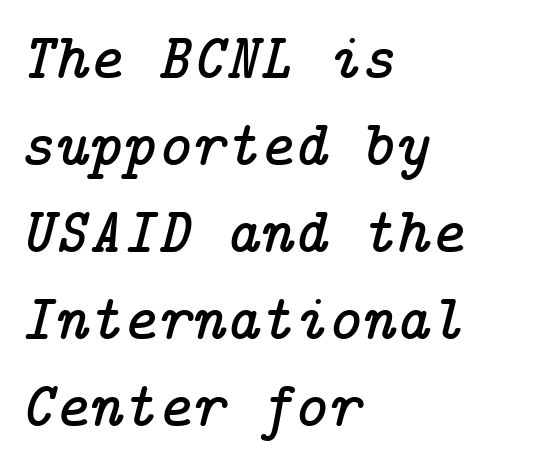
Horizontal alignment here is leftward, the default for most running prose. Inter-character spacing is left at the font's built-in metrics. The font family rendered here belongs to the serif group. Quick note: underline off. This block has exactly the height ordinary leading produces.
